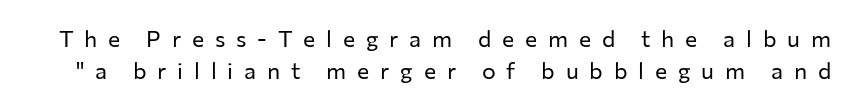
The rendering uses a moderate line-height, typical for paragraphs. Has an underline been added? It has not. No italicization has been applied; the sample stays upright. Compared with typical body copy, the letter spacing here is much looser.
